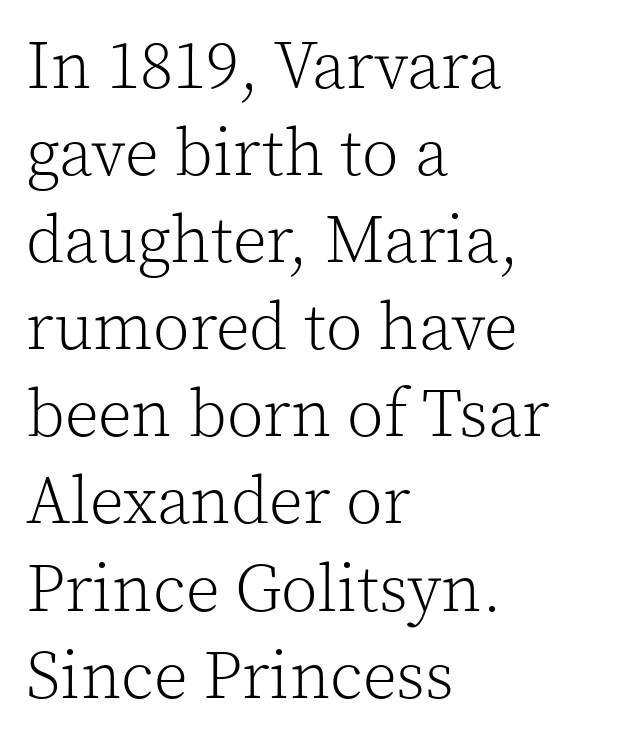
Q: Is the text bold? A: No.
Q: Is the text italic (slanted)? A: No, it is upright.
Q: Is the typeface a serif or a sans-serif typeface? A: Serif.
Q: Is the text underlined? A: No.
Q: How is the paragraph aligned? A: Left-aligned.
Q: Is the spacing between letters normal or unusually wide? A: Normal.
Q: Is the spacing between lines tight, normal or loose? A: Normal.
Q: Width (condensed, normal, or wide)? A: Normal.
Q: x-height? A: Medium.
Q: Monospaced? A: No.
